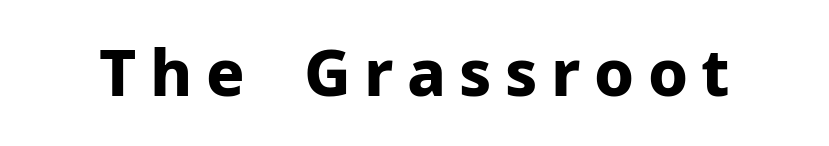
Q: Is the text bold? A: Yes.
Q: Is the text italic (slanted)? A: No, it is upright.
Q: Is the typeface a serif or a sans-serif typeface? A: Sans-serif.
Q: Is the text underlined? A: No.
Q: Is the spacing between letters normal or unusually wide? A: Unusually wide.
Q: Width (condensed, normal, or wide)? A: Normal.
Q: Stroke contrast? A: Low.
Q: x-height? A: Medium.
Q: Monospaced? A: No.
